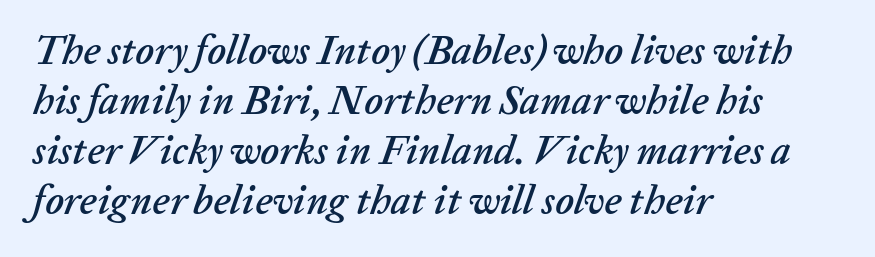
Q: Is the text italic (slanted)? A: Yes, it leans right by about 20 degrees.
Q: Is the text underlined? A: No.
Q: How is the paragraph aligned? A: Left-aligned.
Q: Is the spacing between letters normal or unusually wide? A: Normal.
Q: Is the spacing between lines tight, normal or loose? A: Normal.
Q: Width (condensed, normal, or wide)? A: Normal.
Q: Stroke contrast? A: Low.
Q: x-height? A: Medium.
Q: Monospaced? A: No.
